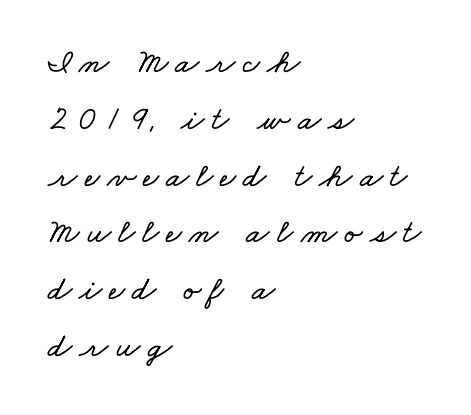
{"width": "wide", "stroke_contrast": "low", "x_height": "small", "monospaced": "no", "underline": "no", "align": "left", "line_spacing": "normal", "line_spacing_ratio": 1.67, "letter_spacing": "wide", "letter_spacing_em": 0.21, "glyph_px": 34}
